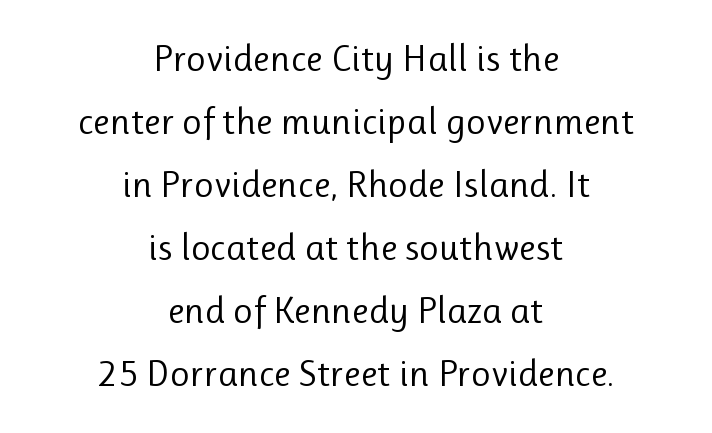
The image shows 38 px regular-weight sans-serif type, upright; set centered, normal line spacing (1.66x), normal letter spacing, not underlined; low stroke contrast and a medium x-height.
